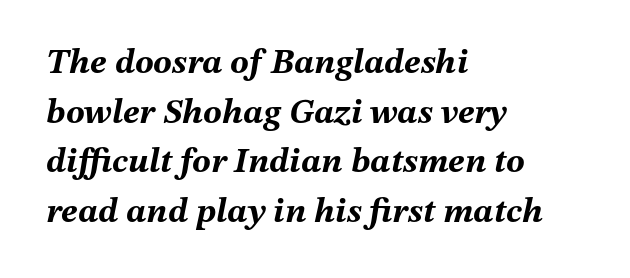
{"italic": "yes", "lean": "right", "slant_degrees": 12, "bold": "yes", "weight": "bold", "width": "normal", "stroke_contrast": "medium", "x_height": "medium", "monospaced": "no", "underline": "no", "align": "left", "line_spacing": "normal", "line_spacing_ratio": 1.42, "letter_spacing": "normal", "letter_spacing_em": 0.0, "glyph_px": 35}
